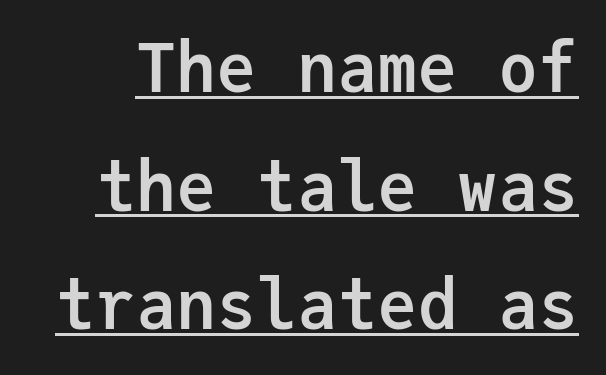
Q: Is the text bold? A: Yes.
Q: Is the text italic (slanted)? A: No, it is upright.
Q: Is the typeface a serif or a sans-serif typeface? A: Sans-serif.
Q: Is the text underlined? A: Yes.
Q: Is the spacing between letters normal or unusually wide? A: Normal.
Q: Width (condensed, normal, or wide)? A: Normal.
Q: Stroke contrast? A: Low.
Q: x-height? A: Medium.
Q: Monospaced? A: Yes.
